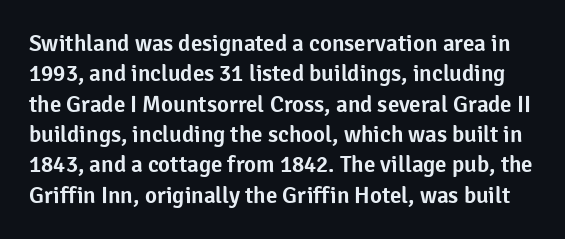
Q: Is the text italic (slanted)? A: No, it is upright.
Q: Is the text underlined? A: No.
Q: Is the spacing between letters normal or unusually wide? A: Normal.
Q: Is the spacing between lines tight, normal or loose? A: Normal.
